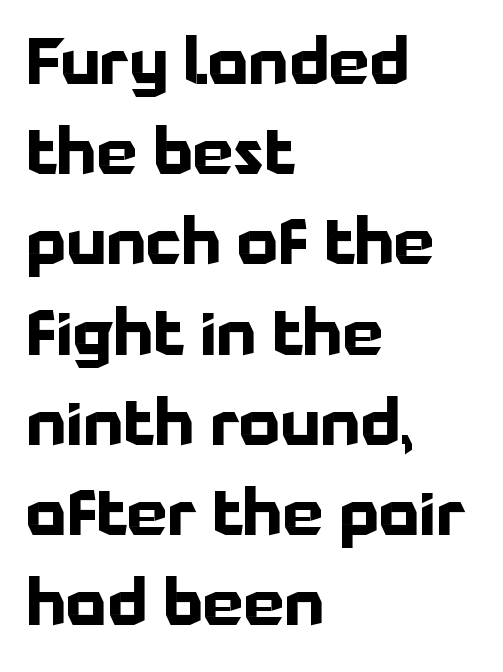
{"serif": "no", "italic": "no", "bold": "yes", "weight": "bold", "width": "normal", "stroke_contrast": "low", "x_height": "medium", "monospaced": "no", "underline": "no", "align": "left", "line_spacing": "normal", "line_spacing_ratio": 1.41, "letter_spacing": "normal", "letter_spacing_em": 0.0, "glyph_px": 64}
